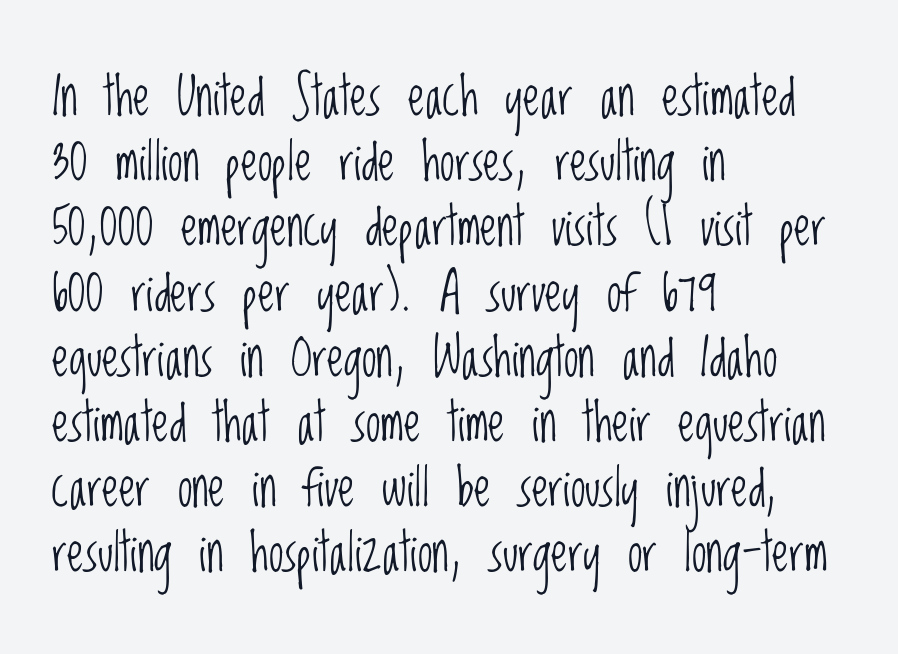
Varying glyph widths throughout — classic text-font behaviour. No italicization has been applied; the sample stays upright. Descender tails drop into unmarked territory. The letterforms sit at book weight or below. Notice how the passage keeps a crisp vertical edge on the left only. How are the letters spaced? Ordinarily, with no added tracking.
